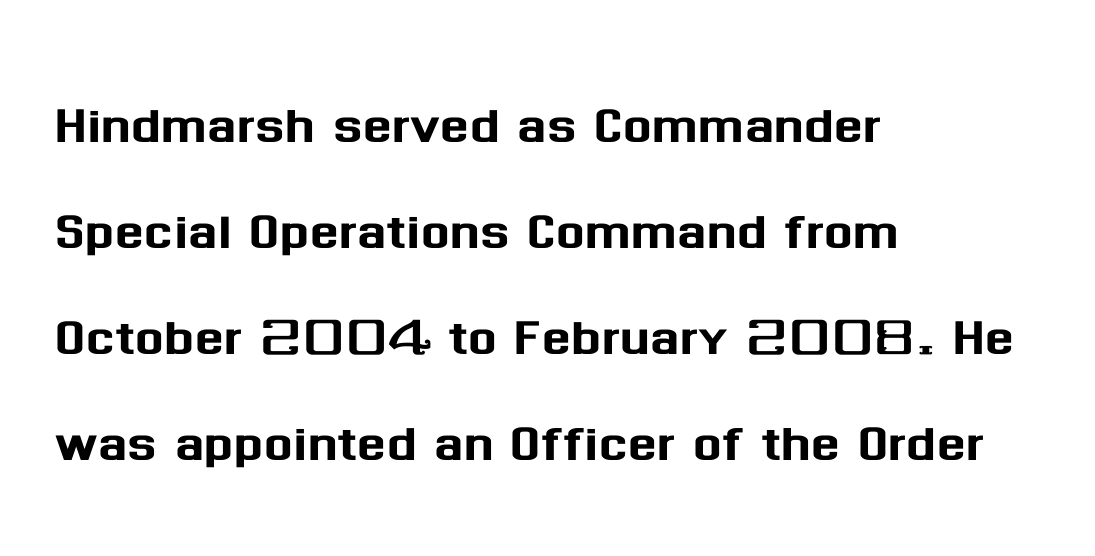
Underline: absent. This rendering employs a face without finishing strokes, i.e., a sans-serif. Note the varied advance widths — an 'i' is clearly narrower than an 'm'. Does the copy run flush right? No — it runs flush left. Notice how the stems are strictly vertical — no italics here. Inter-character spacing is left at the font's built-in metrics.
